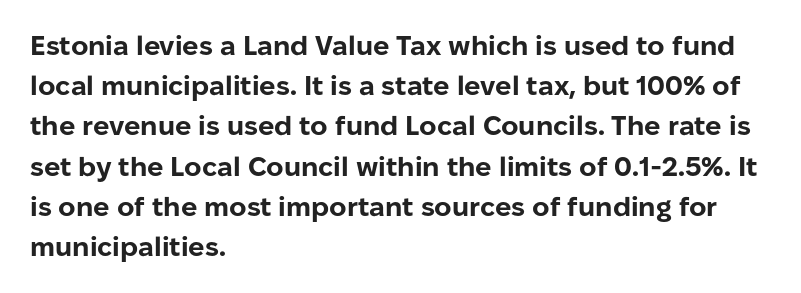
The image shows 27 px bold type, upright; set left-aligned, normal line spacing (1.49x), normal letter spacing, not underlined.
